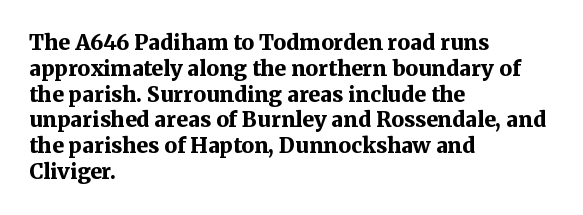
{"italic": "no", "bold": "yes", "underline": "no", "align": "left", "line_spacing_ratio": 1.23, "letter_spacing": "normal", "letter_spacing_em": 0.0, "glyph_px": 21}
